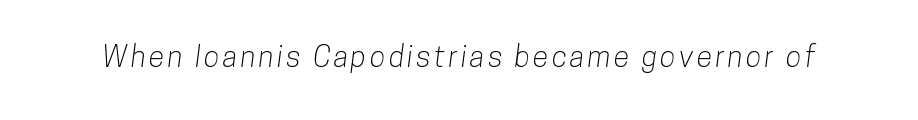
{"serif": "no", "width": "condensed", "stroke_contrast": "low", "x_height": "medium", "monospaced": "no", "underline": "no", "glyph_px": 29}
